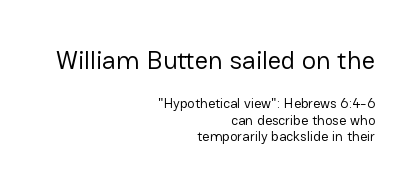
Is the letter spacing exaggerated? No — it looks like the ordinary default. Heft: none added — not bold. Letters rest on an invisible, unmarked baseline. Nope, not italic — everything's standing straight. Horizontally, the lines are justified to the trailing edge only. Typesetter's note — upper block bumped up in size, lower block left smaller.
